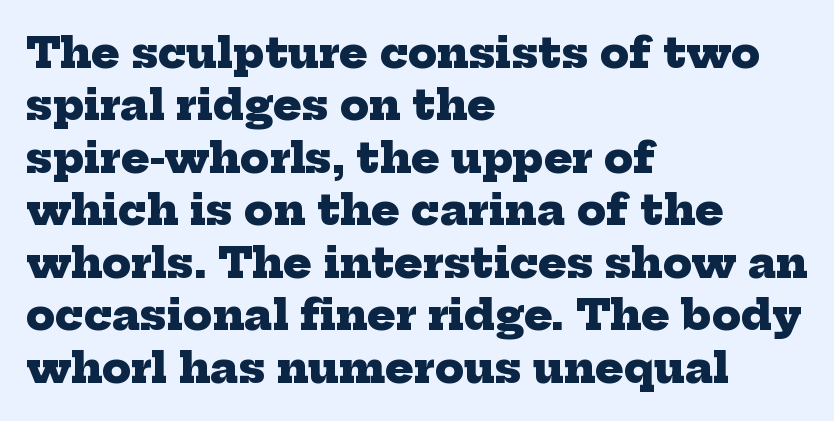
The image shows 42 px heavy serif type; set left-aligned, normal line spacing (1.25x), normal letter spacing, not underlined; low stroke contrast and a medium x-height.
